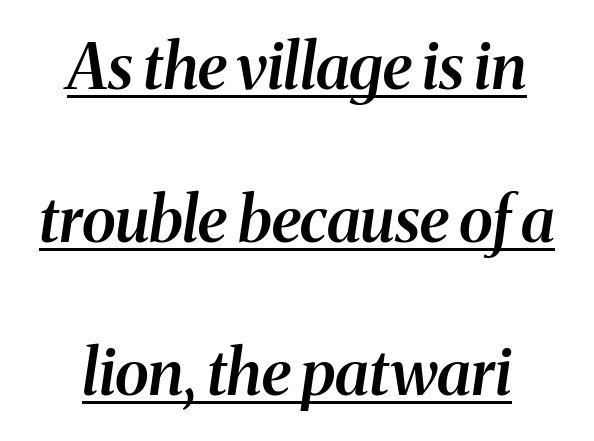
The face used here is proportionally spaced, like ordinary book or web type. Compared with an ordinary text face, these strokes are moderately heavier — a semibold. It's the slanting kind of type. Layout note: lines centered. How would I describe the line gaps? Wide and relaxed.
